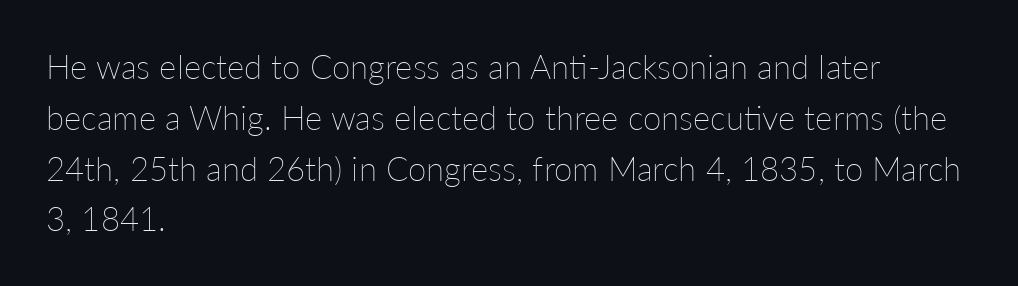
Each row of text sits above clean, open space. You could not count columns in this text — the font is proportionally spaced. The ragged edge is on the right, which tells us the setting is flush left. Quick note: not italic, upright. In terms of leading, this rendering sits right in the middle. Words appear dense and cohesive because spacing is normal.
